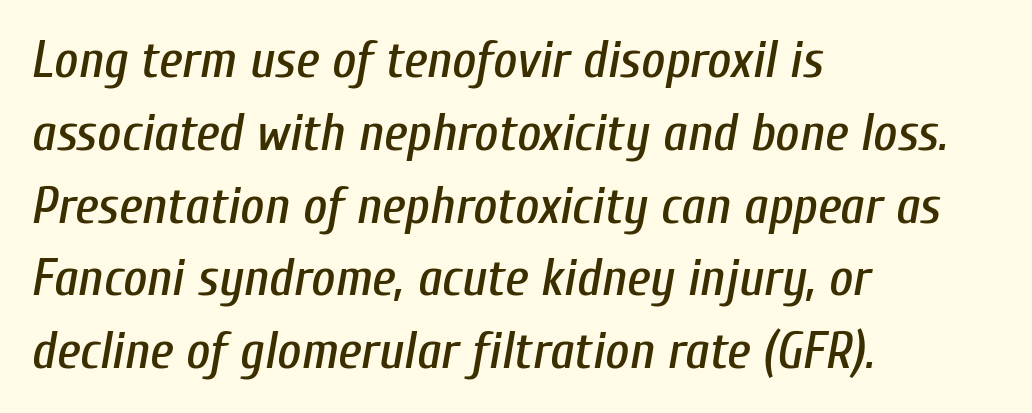
{"italic": "yes", "lean": "right", "slant_degrees": 10, "width": "condensed", "stroke_contrast": "low", "x_height": "medium", "monospaced": "no", "underline": "no", "align": "left", "line_spacing": "normal", "line_spacing_ratio": 1.4, "letter_spacing": "normal", "letter_spacing_em": 0.0, "glyph_px": 52}
